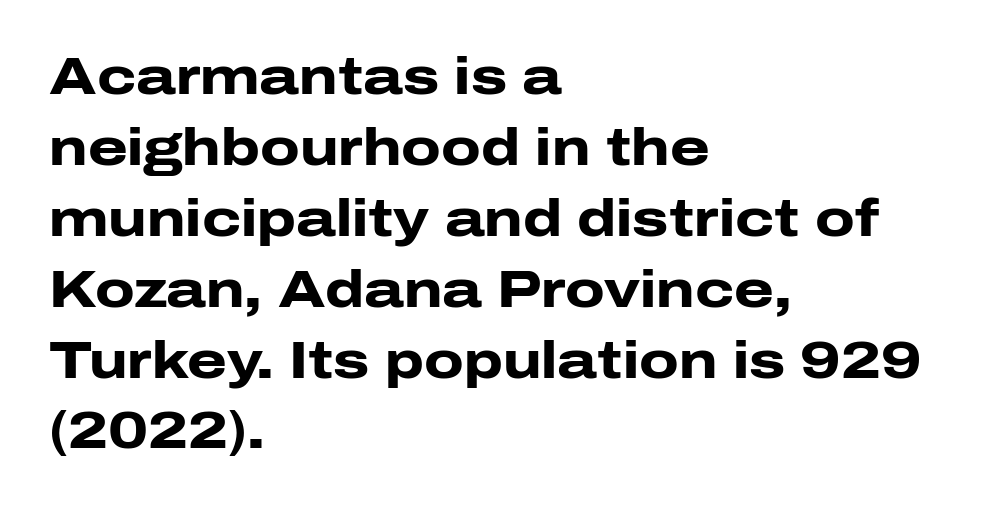
{"serif": "no", "italic": "no", "bold": "yes", "weight": "heavy", "width": "wide", "stroke_contrast": "low", "x_height": "medium", "monospaced": "no", "underline": "no", "align": "left", "line_spacing": "normal", "line_spacing_ratio": 1.39, "letter_spacing": "normal", "letter_spacing_em": 0.0, "glyph_px": 51}
